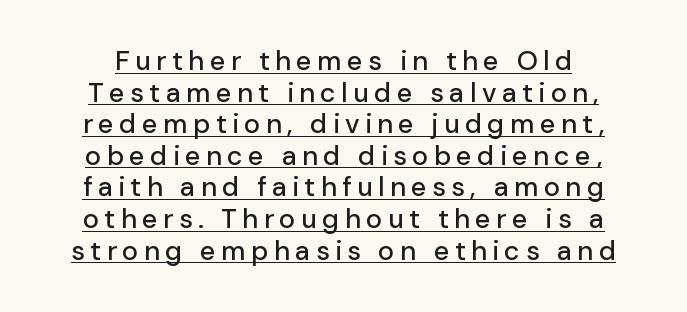
The image shows 27 px text type, upright; set centered, line spacing 1.17x, unusually wide letter spacing (+0.2 em), underlined.
